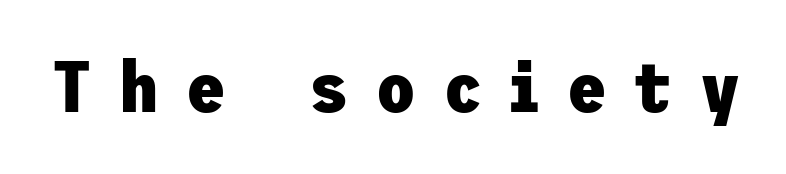
{"serif": "no", "italic": "no", "bold": "yes", "weight": "heavy", "width": "normal", "stroke_contrast": "low", "x_height": "medium", "underline": "no", "letter_spacing": "wide", "letter_spacing_em": 0.38, "glyph_px": 72}
